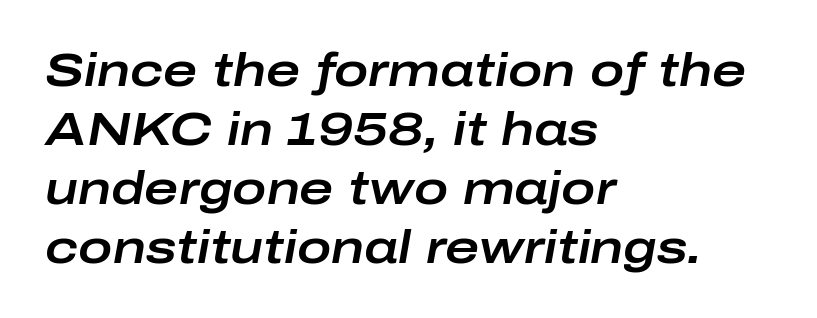
Q: Is the text italic (slanted)? A: Yes, it leans right by about 10 degrees.
Q: Is the text underlined? A: No.
Q: How is the paragraph aligned? A: Left-aligned.
Q: Is the spacing between letters normal or unusually wide? A: Normal.
Q: Is the spacing between lines tight, normal or loose? A: Normal.
Q: Width (condensed, normal, or wide)? A: Wide.
Q: Stroke contrast? A: Low.
Q: x-height? A: Medium.
Q: Monospaced? A: No.
